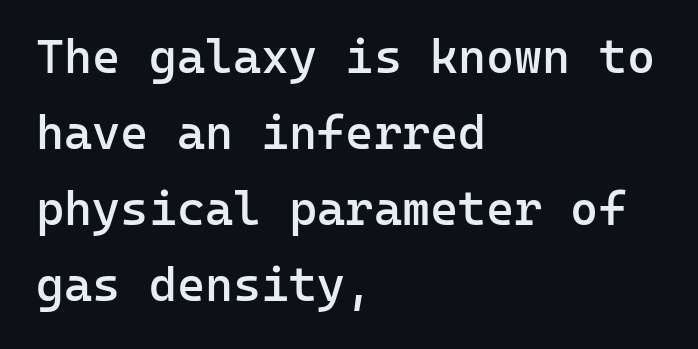
Q: Is the text bold? A: Semi-bold.
Q: Is the text italic (slanted)? A: No, it is upright.
Q: Is the typeface a serif or a sans-serif typeface? A: Sans-serif.
Q: Is the text underlined? A: No.
Q: How is the paragraph aligned? A: Left-aligned.
Q: Is the spacing between letters normal or unusually wide? A: Normal.
Q: Is the spacing between lines tight, normal or loose? A: Normal.
Q: Width (condensed, normal, or wide)? A: Normal.
Q: Stroke contrast? A: Low.
Q: x-height? A: Medium.
Q: Monospaced? A: Yes.
